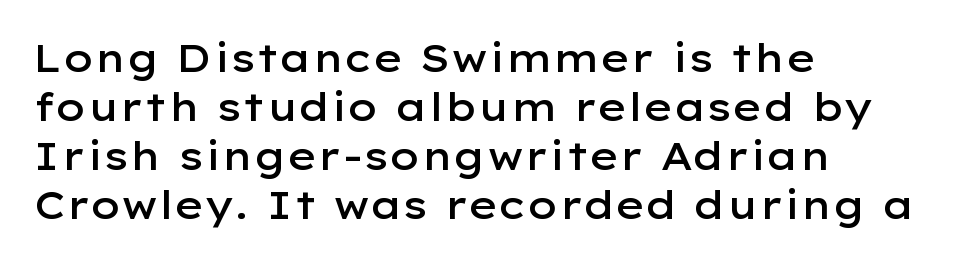
{"serif": "no", "italic": "no", "bold": "semi", "weight": "semibold", "width": "wide", "stroke_contrast": "low", "x_height": "medium", "monospaced": "no", "underline": "no", "align": "left", "line_spacing": "normal", "line_spacing_ratio": 1.26, "letter_spacing": "normal", "letter_spacing_em": 0.0, "glyph_px": 39}
